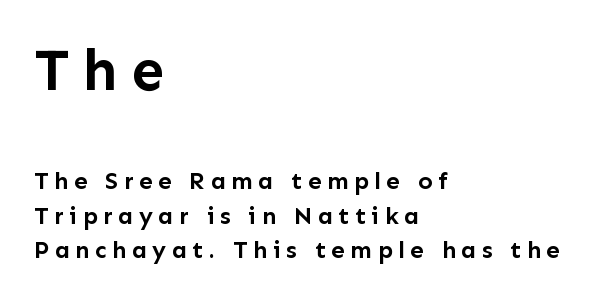
{"serif": "no", "italic": "no", "bold": "yes", "weight": "semibold", "width": "normal", "stroke_contrast": "low", "x_height": "medium", "monospaced": "no", "underline": "no", "align": "left", "line_spacing": "normal", "line_spacing_ratio": 1.44, "letter_spacing": "wide", "letter_spacing_em": 0.23, "larger_block": "first", "size_ratio": 2.46, "glyph_px": 59}
